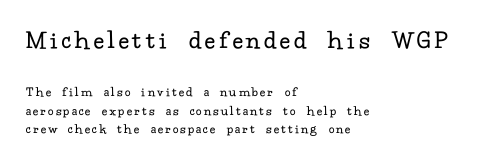
Q: Is the text bold? A: No.
Q: Is the text italic (slanted)? A: No, it is upright.
Q: Is the text underlined? A: No.
Q: How is the paragraph aligned? A: Left-aligned.
Q: Is the spacing between lines tight, normal or loose? A: Normal.
Q: Which block of text is set in a larger size, the first (top) or the second (bottom)? A: The first (top) one.
